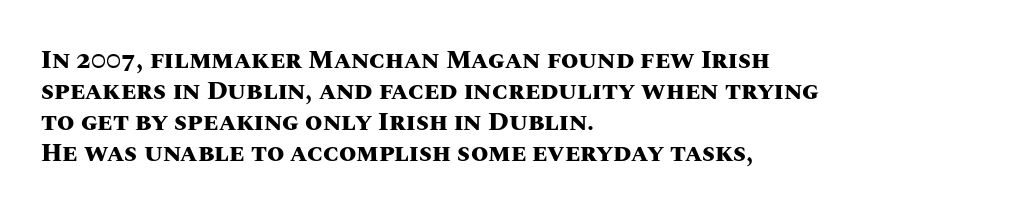
Q: Is the text bold? A: Yes.
Q: Is the text italic (slanted)? A: No, it is upright.
Q: Is the text underlined? A: No.
Q: How is the paragraph aligned? A: Left-aligned.
Q: Is the spacing between letters normal or unusually wide? A: Normal.
